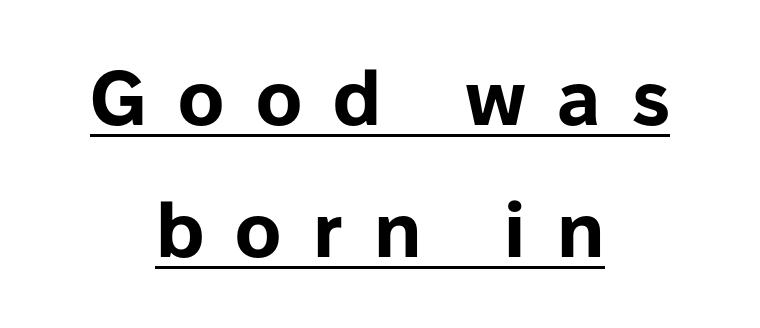
{"serif": "no", "italic": "no", "bold": "yes", "weight": "bold", "width": "normal", "stroke_contrast": "low", "x_height": "medium", "monospaced": "no", "underline": "yes", "align": "center", "line_spacing_ratio": 1.72, "letter_spacing": "wide", "letter_spacing_em": 0.41, "glyph_px": 77}
